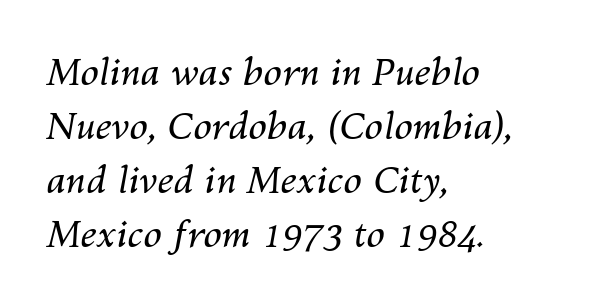
Letters rest on an invisible, unmarked baseline. Each word holds together tightly as a unit, with standard inter-letter gaps. The leading is moderate, giving the passage an even texture. Is this a heavy cut? Hardly; it is regular or lighter. Yep, that's italic — everything's leaning.
